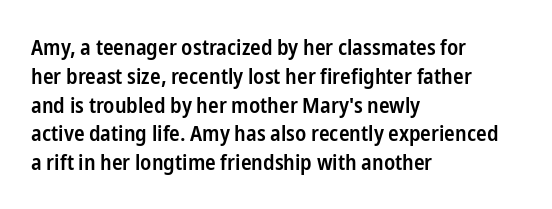
The image shows 22 px text type, upright; set left-aligned, normal line spacing (1.31x), normal letter spacing, not underlined.
